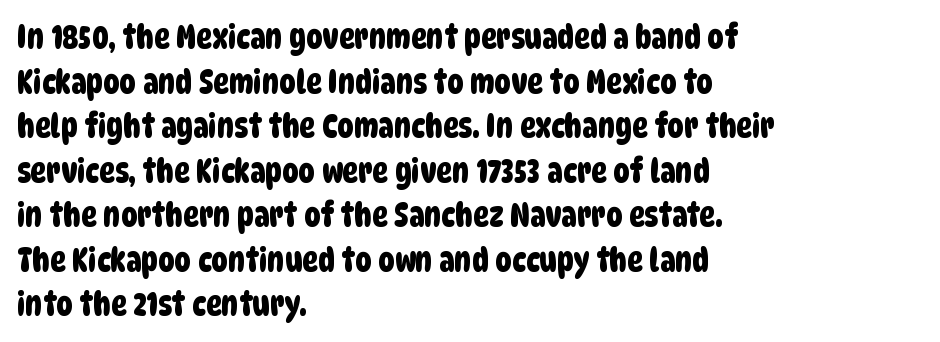
The image shows 33 px condensed sans-serif type; set left-aligned, normal line spacing (1.35x), normal letter spacing, not underlined; low stroke contrast and a large x-height.
